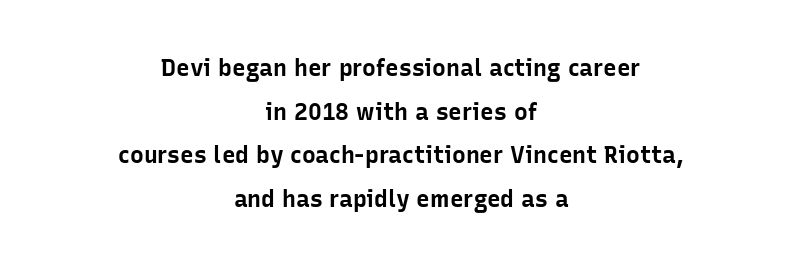
Letters rest on an invisible, unmarked baseline. The typography opts for an upright posture over an oblique one. The rendering uses a large line-height, opening up the rows. How heavy is the stroke? Heavy — this is a bold. The tracking reads as untouched default to a designer's eye.
